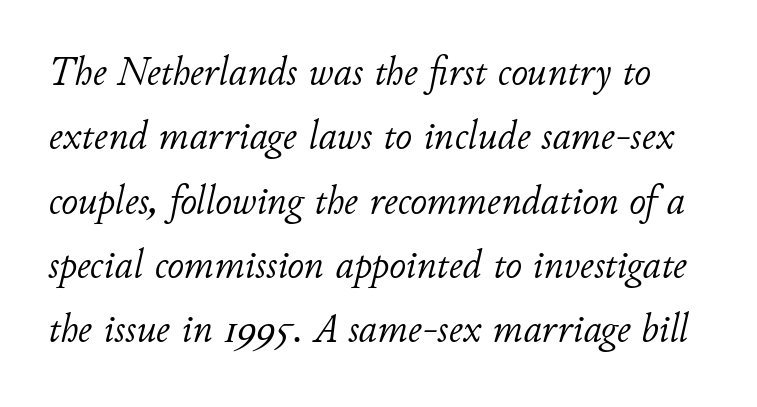
{"italic": "yes", "lean": "right", "slant_degrees": 11, "bold": "no", "weight": "light", "width": "normal", "stroke_contrast": "low", "x_height": "small", "monospaced": "no", "underline": "no", "line_spacing": "normal", "line_spacing_ratio": 1.57, "letter_spacing": "normal", "letter_spacing_em": 0.0, "glyph_px": 41}
